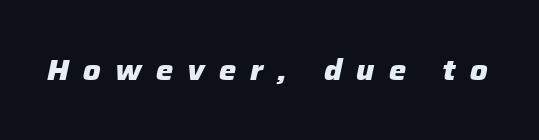
Nobody drew a line under any word here. In terms of posture, this sample is oblique. Is this a fixed-width face? No — the glyphs have proportional, varying widths. Students, note that the glyphs here are deliberately spaced far apart. Typesetter's note: full bold, strokes at maximum text heaviness.
